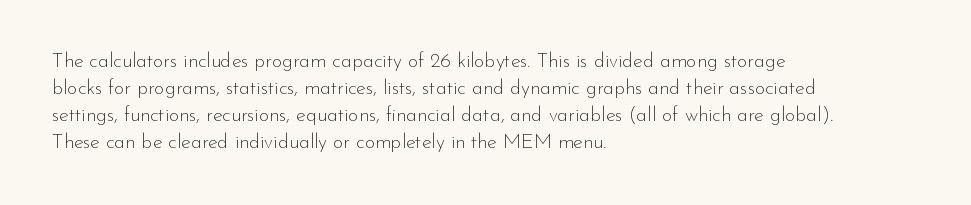
This sample uses an upright cut, with every glyph sitting square on the baseline. Reading down the column, the eye jumps a familiar distance to each next line. The horizontal fit of the characters is conventional and even. This is not heavy type; no bold has been used.
